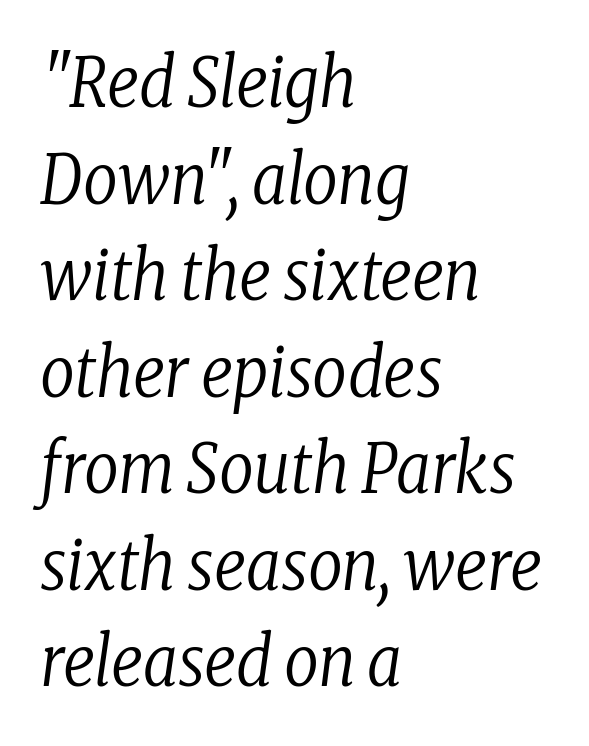
Caption: standard tracking, unaltered. The block of text has a typical density, with ordinary space between rows. This rendering features lettering with no underline. The face used here is proportionally spaced, like ordinary book or web type.
